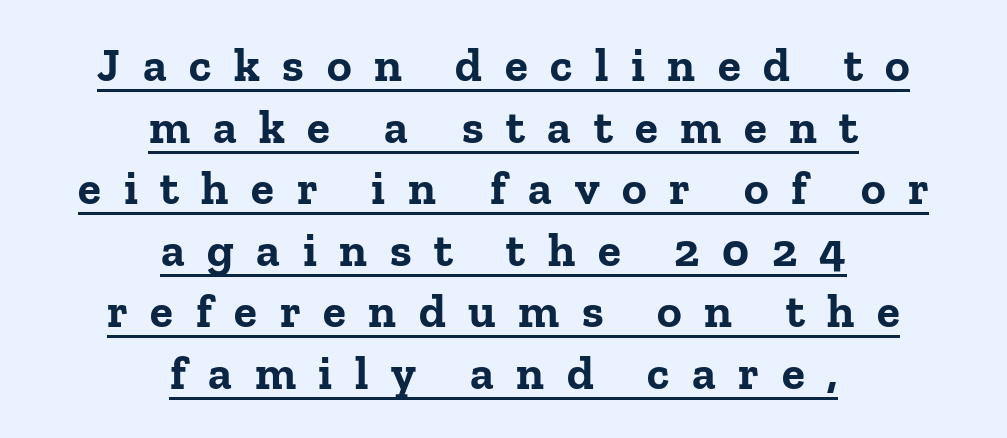
{"serif": "yes", "italic": "no", "bold": "yes", "weight": "bold", "width": "normal", "stroke_contrast": "low", "x_height": "medium", "monospaced": "no", "underline": "yes", "align": "center", "line_spacing": "normal", "line_spacing_ratio": 1.31, "letter_spacing": "wide", "letter_spacing_em": 0.48, "glyph_px": 47}
